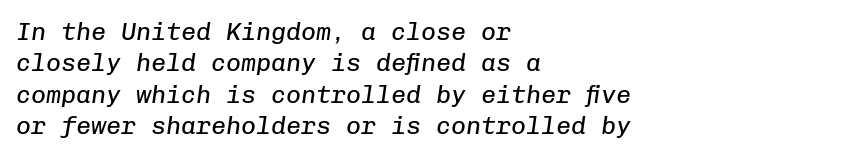
The image shows 25 px text type, italic (leaning right); set left-aligned, normal line spacing (1.26x), normal letter spacing, not underlined.
